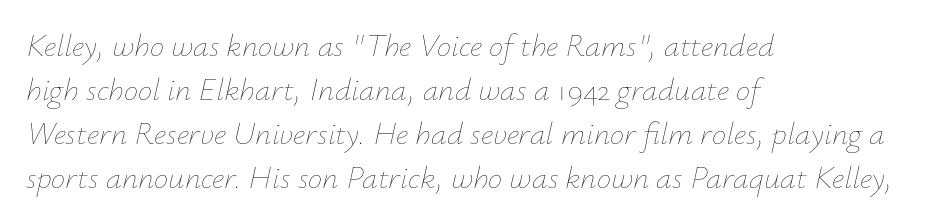
Q: Is the text bold? A: No.
Q: Is the text italic (slanted)? A: Yes, it leans right by about 12 degrees.
Q: Is the text underlined? A: No.
Q: How is the paragraph aligned? A: Left-aligned.
Q: Is the spacing between letters normal or unusually wide? A: Normal.
Q: Is the spacing between lines tight, normal or loose? A: Normal.
Q: Width (condensed, normal, or wide)? A: Normal.
Q: Stroke contrast? A: Low.
Q: x-height? A: Small.
Q: Monospaced? A: No.
